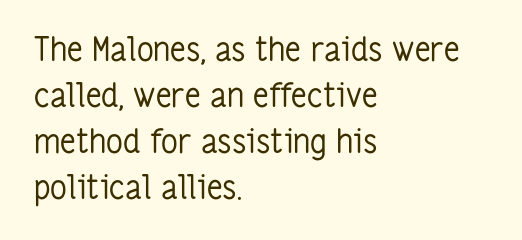
Q: Is the text bold? A: No.
Q: Is the text italic (slanted)? A: No, it is upright.
Q: Is the typeface a serif or a sans-serif typeface? A: Sans-serif.
Q: Is the text underlined? A: No.
Q: How is the paragraph aligned? A: Left-aligned.
Q: Is the spacing between letters normal or unusually wide? A: Normal.
Q: Is the spacing between lines tight, normal or loose? A: Normal.
Q: Width (condensed, normal, or wide)? A: Condensed.
Q: Stroke contrast? A: Low.
Q: x-height? A: Medium.
Q: Monospaced? A: No.
